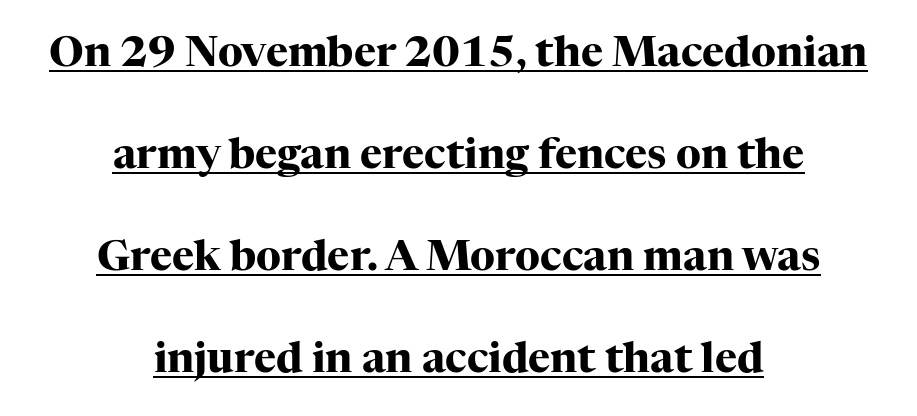
{"serif": "yes", "italic": "no", "bold": "yes", "weight": "heavy", "width": "normal", "stroke_contrast": "high", "x_height": "medium", "monospaced": "no", "underline": "yes", "align": "center", "line_spacing": "loose", "line_spacing_ratio": 2.43, "letter_spacing": "normal", "letter_spacing_em": 0.0, "glyph_px": 42}
